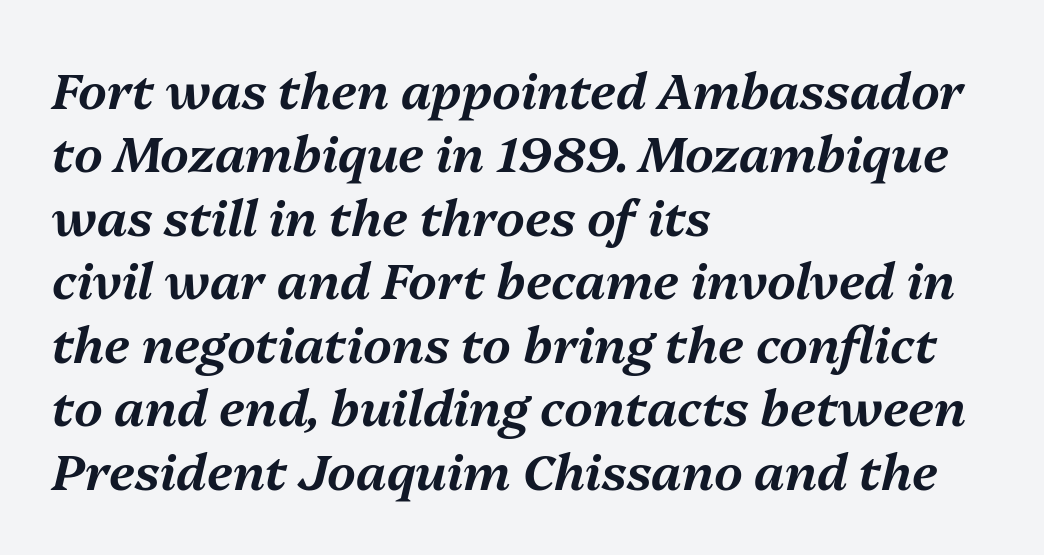
{"italic": "yes", "lean": "right", "slant_degrees": 13, "width": "normal", "stroke_contrast": "medium", "x_height": "medium", "monospaced": "no", "underline": "no", "align": "left", "line_spacing": "normal", "line_spacing_ratio": 1.27, "letter_spacing": "normal", "letter_spacing_em": 0.0, "glyph_px": 50}
